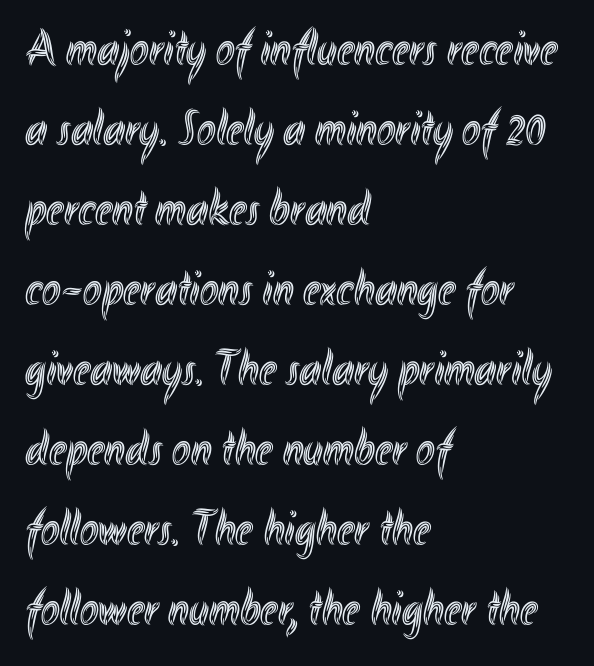
Q: Is the text italic (slanted)? A: Yes.
Q: Is the text underlined? A: No.
Q: How is the paragraph aligned? A: Left-aligned.
Q: Is the spacing between letters normal or unusually wide? A: Normal.
Q: Is the spacing between lines tight, normal or loose? A: Normal.
Q: Width (condensed, normal, or wide)? A: Condensed.
Q: x-height? A: Small.
Q: Monospaced? A: No.
